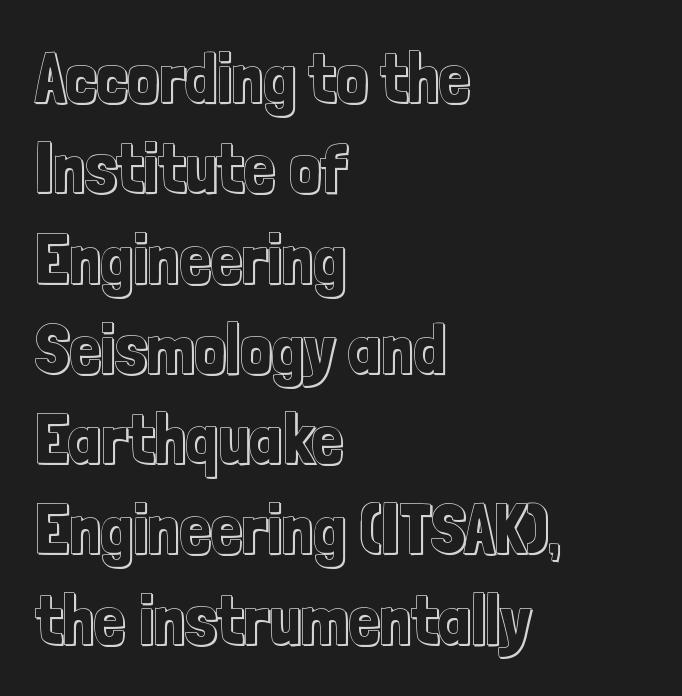
The image shows 70 px condensed type, upright; set left-aligned, normal line spacing (1.29x), normal letter spacing, not underlined; a medium x-height.
